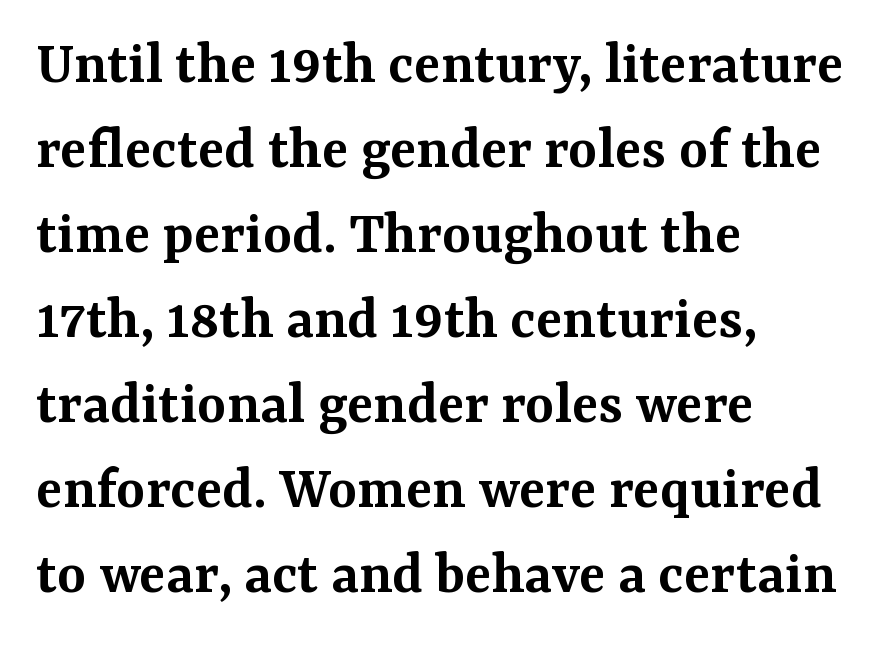
Q: Is the text bold? A: Semi-bold.
Q: Is the text italic (slanted)? A: No, it is upright.
Q: Is the typeface a serif or a sans-serif typeface? A: Serif.
Q: Is the text underlined? A: No.
Q: How is the paragraph aligned? A: Left-aligned.
Q: Is the spacing between letters normal or unusually wide? A: Normal.
Q: Is the spacing between lines tight, normal or loose? A: Normal.
Q: Width (condensed, normal, or wide)? A: Normal.
Q: Stroke contrast? A: Medium.
Q: x-height? A: Medium.
Q: Monospaced? A: No.
